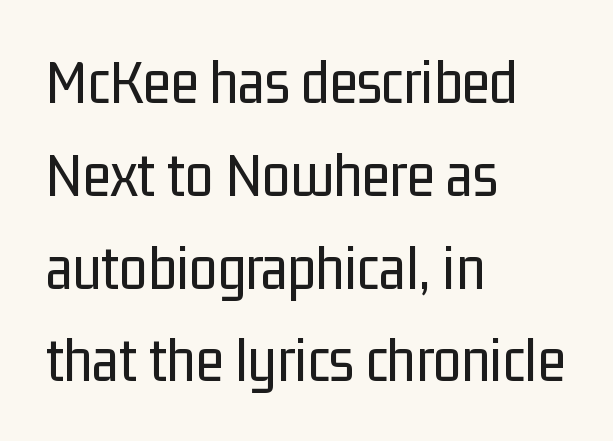
Q: Is the text bold? A: No.
Q: Is the text italic (slanted)? A: No, it is upright.
Q: Is the typeface a serif or a sans-serif typeface? A: Sans-serif.
Q: Is the text underlined? A: No.
Q: How is the paragraph aligned? A: Left-aligned.
Q: Is the spacing between letters normal or unusually wide? A: Normal.
Q: Is the spacing between lines tight, normal or loose? A: Normal.
Q: Width (condensed, normal, or wide)? A: Condensed.
Q: Stroke contrast? A: Low.
Q: x-height? A: Medium.
Q: Monospaced? A: No.
